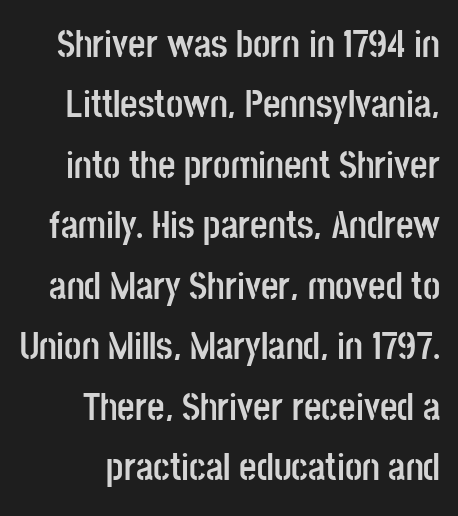
The strokes are fattened all the way to bold. You can tell from the bare stems that sans-serif type was used. Has an underline been added? It has not. How would I describe the line gaps? Plain and ordinary.
